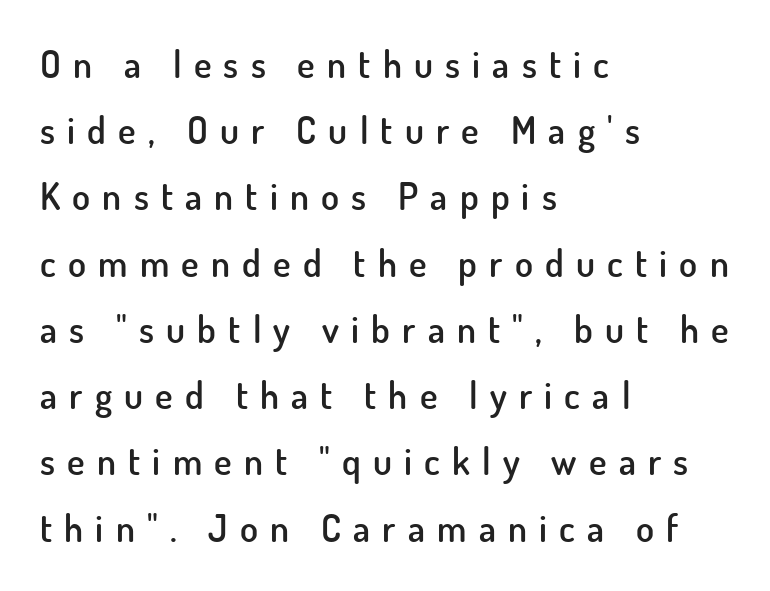
Q: Is the text bold? A: Semi-bold.
Q: Is the text italic (slanted)? A: No, it is upright.
Q: Is the typeface a serif or a sans-serif typeface? A: Sans-serif.
Q: Is the text underlined? A: No.
Q: How is the paragraph aligned? A: Left-aligned.
Q: Is the spacing between letters normal or unusually wide? A: Unusually wide.
Q: Width (condensed, normal, or wide)? A: Normal.
Q: Stroke contrast? A: Low.
Q: x-height? A: Small.
Q: Monospaced? A: No.
